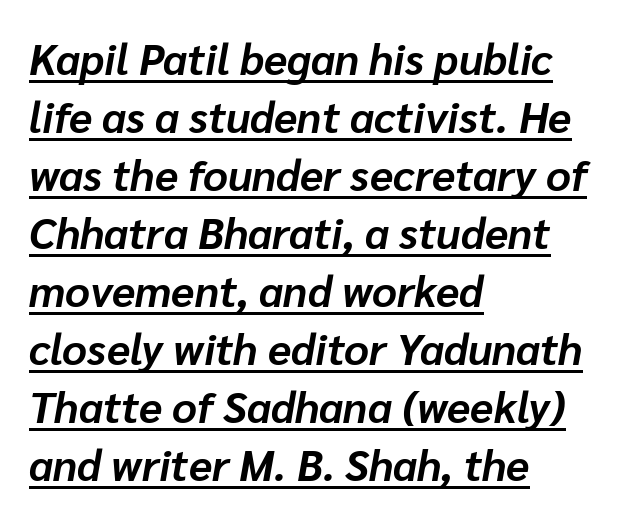
The image shows 43 px bold type, italic (leaning right); set left-aligned, normal line spacing (1.35x), normal letter spacing, underlined; low stroke contrast and a medium x-height.
